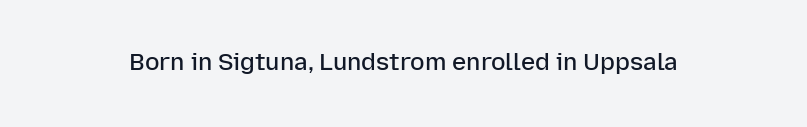
Quick note: underline off. Rendered with straight, roman letterforms. Each word holds together tightly as a unit, with standard inter-letter gaps. Slightly chunky letters — semibold, I'd say, not full bold.
